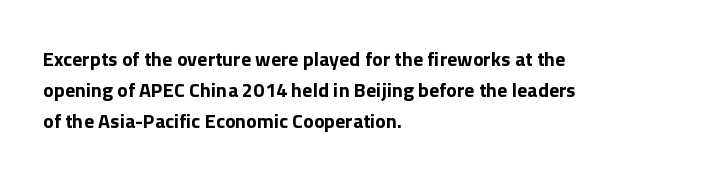
Q: Is the text bold? A: Yes.
Q: Is the text italic (slanted)? A: No, it is upright.
Q: Is the text underlined? A: No.
Q: How is the paragraph aligned? A: Left-aligned.
Q: Is the spacing between letters normal or unusually wide? A: Normal.
Q: Is the spacing between lines tight, normal or loose? A: Normal.
